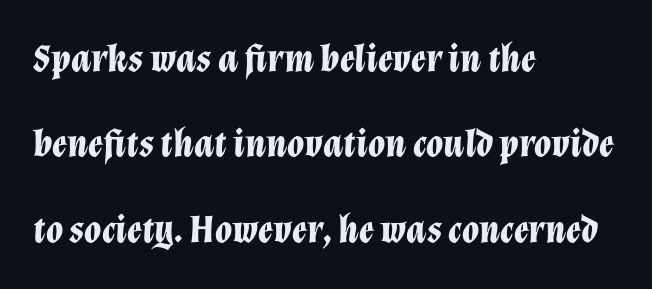
Q: Is the text bold? A: Yes.
Q: Is the text italic (slanted)? A: Yes, it leans right by about 12 degrees.
Q: Is the text underlined? A: No.
Q: How is the paragraph aligned? A: Left-aligned.
Q: Is the spacing between letters normal or unusually wide? A: Normal.
Q: Is the spacing between lines tight, normal or loose? A: Loose.
Q: Width (condensed, normal, or wide)? A: Normal.
Q: Stroke contrast? A: Low.
Q: x-height? A: Medium.
Q: Monospaced? A: No.
